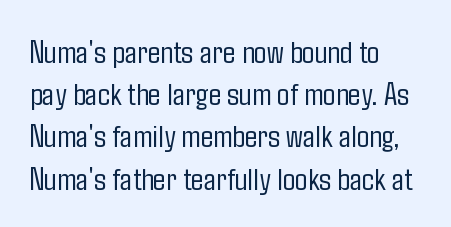
Q: Is the text bold? A: No.
Q: Is the text italic (slanted)? A: No, it is upright.
Q: Is the typeface a serif or a sans-serif typeface? A: Sans-serif.
Q: Is the text underlined? A: No.
Q: How is the paragraph aligned? A: Left-aligned.
Q: Is the spacing between letters normal or unusually wide? A: Normal.
Q: Is the spacing between lines tight, normal or loose? A: Normal.
Q: Width (condensed, normal, or wide)? A: Condensed.
Q: Stroke contrast? A: Low.
Q: x-height? A: Medium.
Q: Monospaced? A: No.
